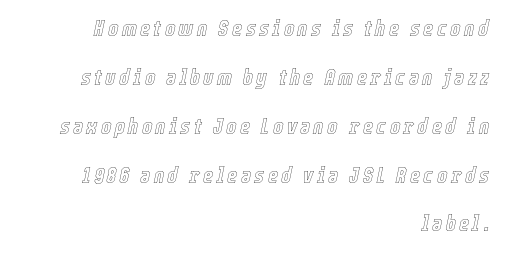
{"italic": "yes", "lean": "right", "slant_degrees": 12, "underline": "no", "align": "right", "line_spacing": "loose", "line_spacing_ratio": 2.22, "glyph_px": 22}
